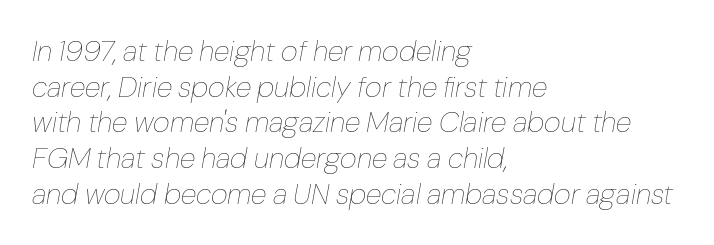
These lines keep a tight, regular rhythm from letter to letter. The typesetter chose a ragged-right arrangement here. Does the lettering tilt? It does — this is italic. On a weight scale, this lands at 450 or below. The string is rendered with underlining switched off.
